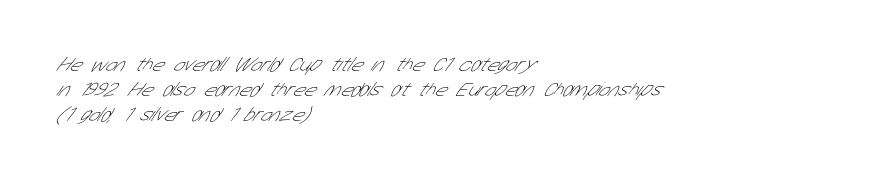
Caption: face not bold, strokes unweighted. Just letters on the line, the space beneath them empty. Each new line begins a customary step beneath the previous one. The passage is arranged the way most books set body copy — flush left. In terms of letterspacing, this is plain default setting.
